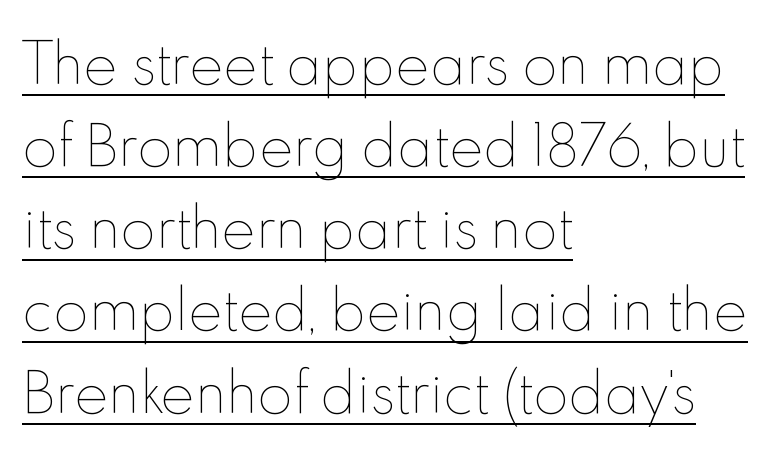
Q: Is the text bold? A: No.
Q: Is the text italic (slanted)? A: No, it is upright.
Q: Is the text underlined? A: Yes.
Q: How is the paragraph aligned? A: Left-aligned.
Q: Is the spacing between letters normal or unusually wide? A: Normal.
Q: Is the spacing between lines tight, normal or loose? A: Normal.
Q: Width (condensed, normal, or wide)? A: Normal.
Q: x-height? A: Small.
Q: Monospaced? A: No.
